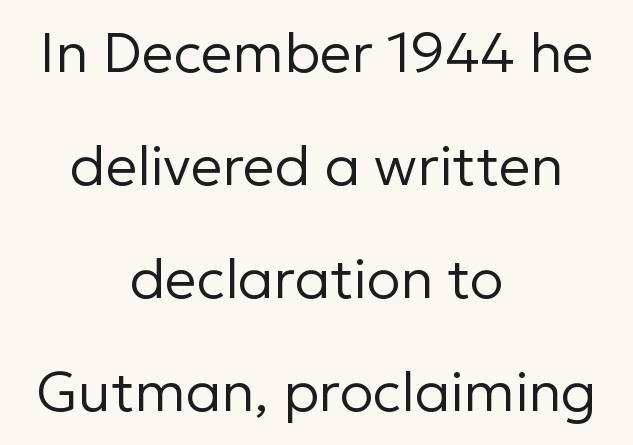
Q: Is the text bold? A: No.
Q: Is the text italic (slanted)? A: No, it is upright.
Q: Is the typeface a serif or a sans-serif typeface? A: Sans-serif.
Q: Is the text underlined? A: No.
Q: How is the paragraph aligned? A: Centered.
Q: Is the spacing between letters normal or unusually wide? A: Normal.
Q: Is the spacing between lines tight, normal or loose? A: Loose.
Q: Width (condensed, normal, or wide)? A: Normal.
Q: Stroke contrast? A: Low.
Q: x-height? A: Medium.
Q: Monospaced? A: No.
